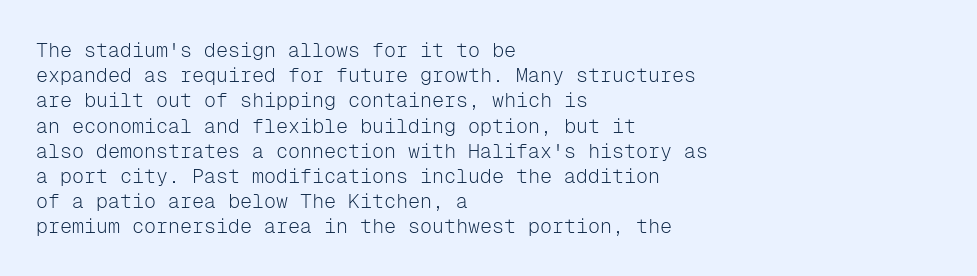
The image shows 20 px text type, upright; set left-aligned, normal line spacing (1.26x), normal letter spacing, not underlined.
